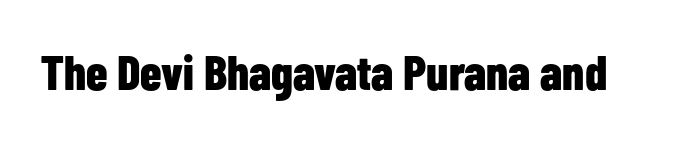
{"serif": "no", "italic": "no", "bold": "yes", "weight": "bold", "width": "condensed", "stroke_contrast": "low", "x_height": "medium", "monospaced": "no", "underline": "no", "letter_spacing": "normal", "letter_spacing_em": 0.0, "glyph_px": 49}
